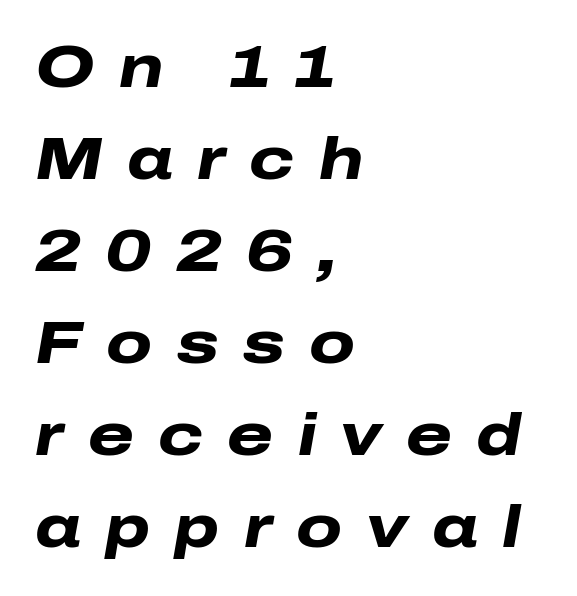
Each letter keeps its own natural width here, so spacing adapts to shape. Strokes here are thick enough to call this a true bold. Tall strokes in this sample are angled rather than plumb. Observe the wide spacing: letters keep a clear distance from each other. Words float on clear page, feet unadorned. Vertical spacing — default.
